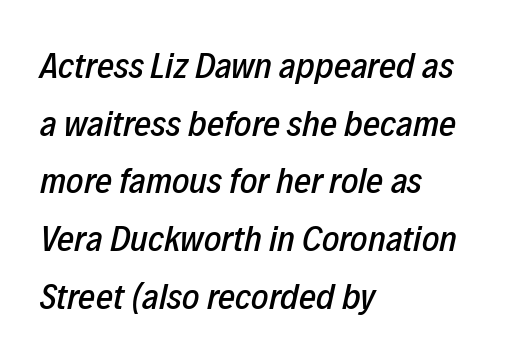
{"italic": "yes", "lean": "right", "slant_degrees": 12, "width": "condensed", "stroke_contrast": "low", "x_height": "medium", "monospaced": "no", "underline": "no", "align": "left", "line_spacing": "normal", "line_spacing_ratio": 1.56, "letter_spacing": "normal", "letter_spacing_em": 0.0, "glyph_px": 37}
